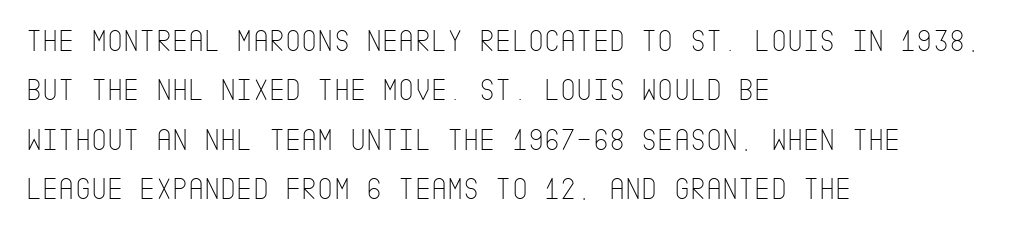
Q: Is the text bold? A: No.
Q: Is the text italic (slanted)? A: No, it is upright.
Q: Is the typeface a serif or a sans-serif typeface? A: Sans-serif.
Q: Is the text underlined? A: No.
Q: How is the paragraph aligned? A: Left-aligned.
Q: Is the spacing between letters normal or unusually wide? A: Normal.
Q: Is the spacing between lines tight, normal or loose? A: Normal.
Q: Width (condensed, normal, or wide)? A: Condensed.
Q: Stroke contrast? A: Low.
Q: x-height? A: Large.
